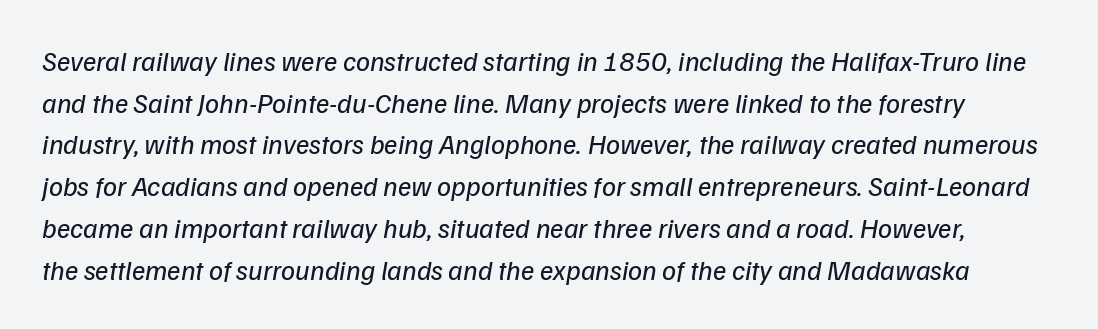
The rendering uses a moderate line-height, typical for paragraphs. A quiet, ordinary-to-light weight characterises the typeface. Letter spacing: default. This sample has the flowing, uneven cadence of proportional lettering. The baseline area is clear.
